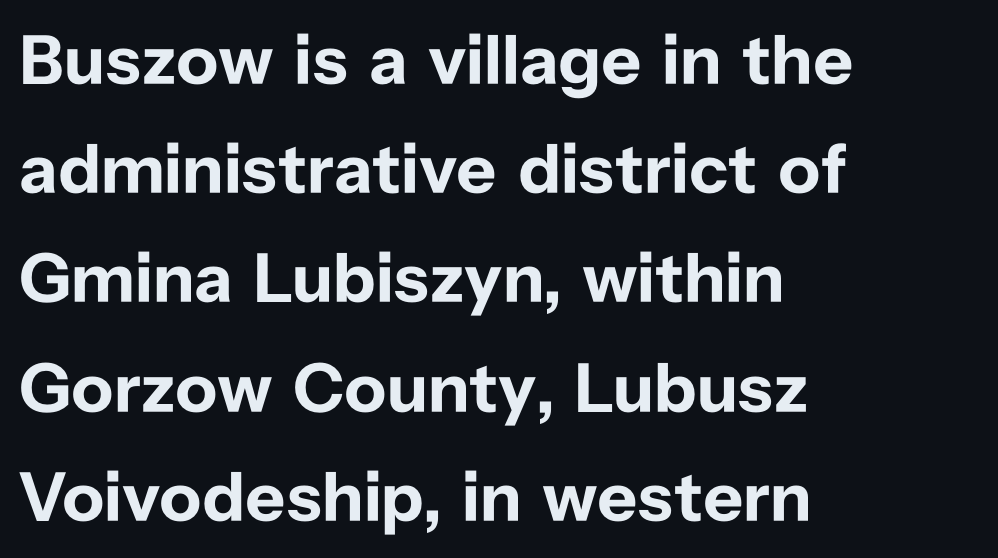
Each letter keeps its own natural width here, so spacing adapts to shape. Which margin do the lines hug? The left one — the right edge is uneven. Between one letter and the next there's only the usual sliver of space. Normally led — the rows are evenly, conventionally spaced. When letters stand straight like this, we call the style roman or upright. Nothing sits at the stroke ends, so this counts as sans-serif.
